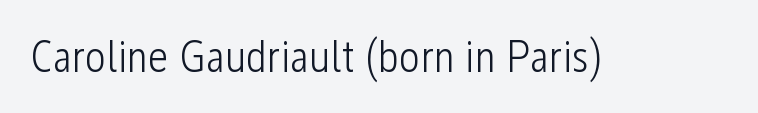
The image shows 45 px light, condensed sans-serif type, upright; set normal letter spacing, not underlined; low stroke contrast and a medium x-height.
